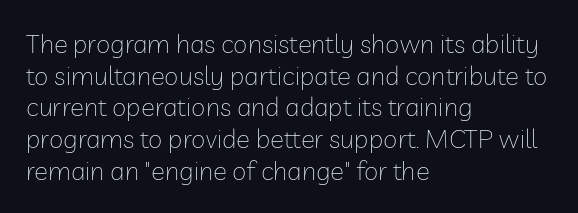
Nope, not italic — everything's standing straight. The font is comparable to plain body text, perhaps lighter. Inter-character spacing is left at the font's built-in metrics. The zone under the glyphs is completely vacant. These lines are set flush left with a ragged right edge.
